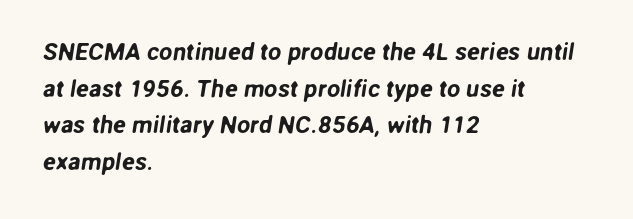
{"underline": "no", "align": "left", "line_spacing": "normal", "line_spacing_ratio": 1.53, "letter_spacing": "normal", "letter_spacing_em": 0.0, "glyph_px": 24}
